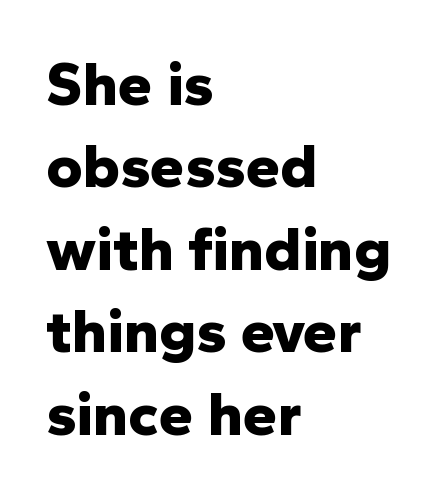
The image shows 62 px bold sans-serif type, upright; set left-aligned, normal line spacing (1.33x), normal letter spacing, not underlined; low stroke contrast and a medium x-height.
